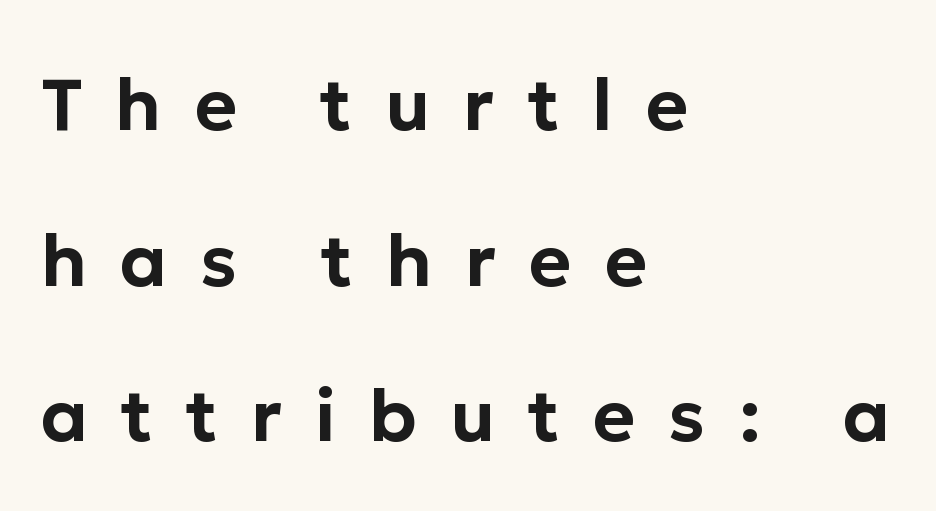
Q: Is the text italic (slanted)? A: No, it is upright.
Q: Is the typeface a serif or a sans-serif typeface? A: Sans-serif.
Q: Is the text underlined? A: No.
Q: How is the paragraph aligned? A: Left-aligned.
Q: Is the spacing between letters normal or unusually wide? A: Unusually wide.
Q: Is the spacing between lines tight, normal or loose? A: Loose.
Q: Width (condensed, normal, or wide)? A: Normal.
Q: Stroke contrast? A: Low.
Q: x-height? A: Medium.
Q: Monospaced? A: No.
